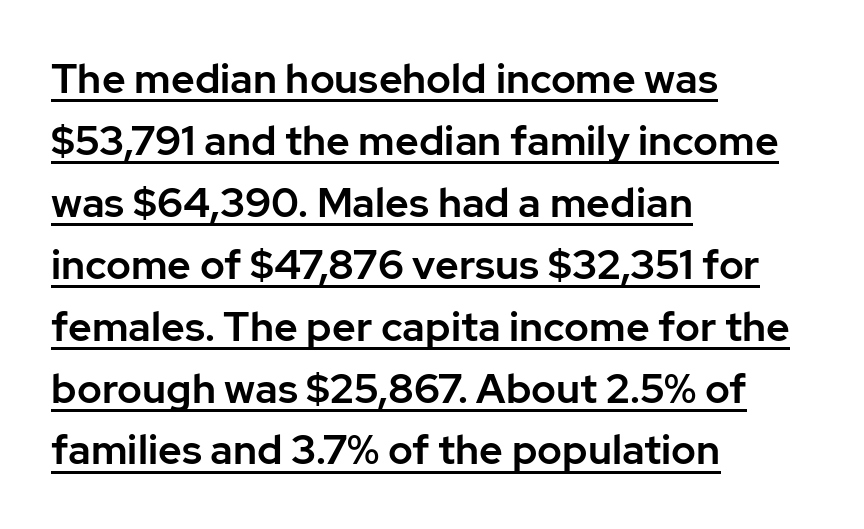
{"serif": "no", "italic": "no", "width": "normal", "stroke_contrast": "low", "x_height": "medium", "monospaced": "no", "underline": "yes", "align": "left", "line_spacing": "normal", "line_spacing_ratio": 1.51, "letter_spacing": "normal", "letter_spacing_em": 0.0, "glyph_px": 41}
